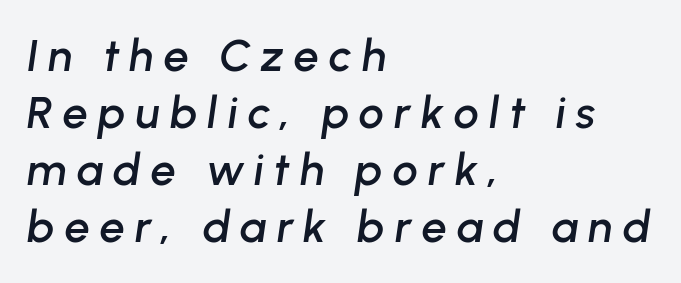
Left-aligned paragraph, ragged on the right. The font's italic variant was chosen for this text. The space beneath each line is pristine and unruled. Think of a printed novel: that variable character pitch is what you see here. Does the leading feel generous? No, just average.
